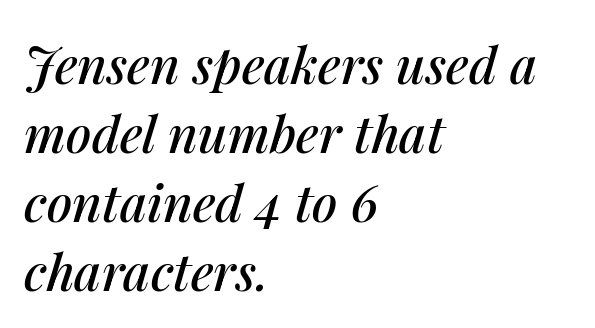
Q: Is the text italic (slanted)? A: Yes, it leans right by about 14 degrees.
Q: Is the text underlined? A: No.
Q: How is the paragraph aligned? A: Left-aligned.
Q: Is the spacing between letters normal or unusually wide? A: Normal.
Q: Is the spacing between lines tight, normal or loose? A: Normal.
Q: Width (condensed, normal, or wide)? A: Normal.
Q: Stroke contrast? A: Medium.
Q: x-height? A: Medium.
Q: Monospaced? A: No.
